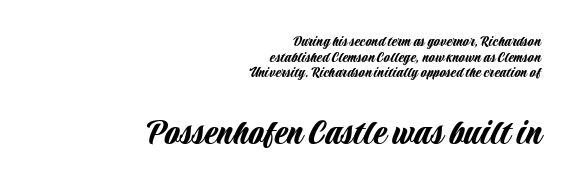
Short note: letters normally spaced. Horizontally, the lines are justified to the trailing edge only. Each new line begins almost immediately beneath the previous one. The baseline area is clear. Do the characters align in a grid? No, the font is proportional.
